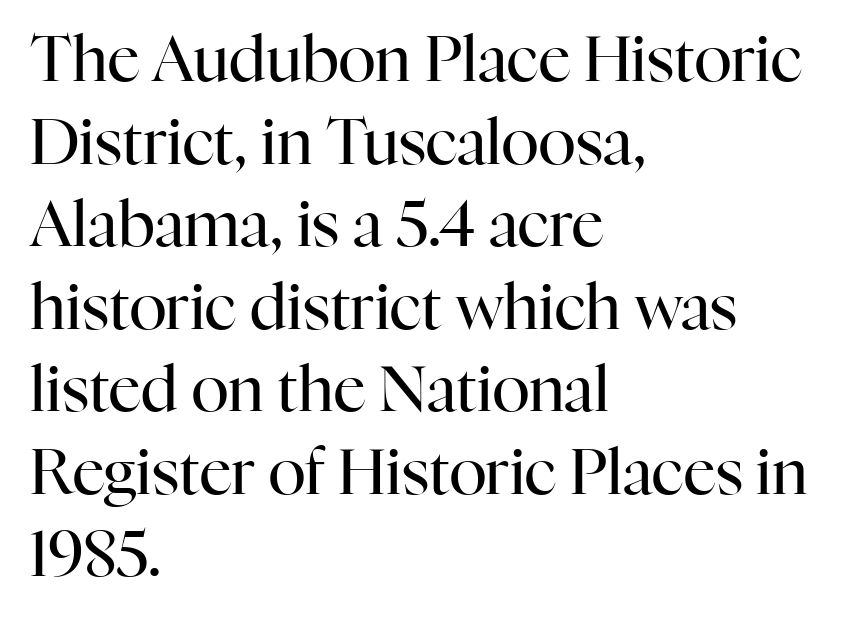
Q: Is the text bold? A: No.
Q: Is the text italic (slanted)? A: No, it is upright.
Q: Is the typeface a serif or a sans-serif typeface? A: Serif.
Q: Is the text underlined? A: No.
Q: How is the paragraph aligned? A: Left-aligned.
Q: Is the spacing between letters normal or unusually wide? A: Normal.
Q: Is the spacing between lines tight, normal or loose? A: Normal.
Q: Width (condensed, normal, or wide)? A: Normal.
Q: Stroke contrast? A: High.
Q: x-height? A: Medium.
Q: Monospaced? A: No.
